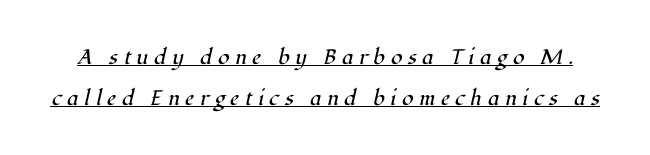
Slanted lettering throughout. Vertical spacing — loose. The horizontal fit of the characters is loose and conspicuously gappy. Heaviness? Minimal to ordinary, like unemphasized prose. Honestly, the underline is the first thing you notice here.
